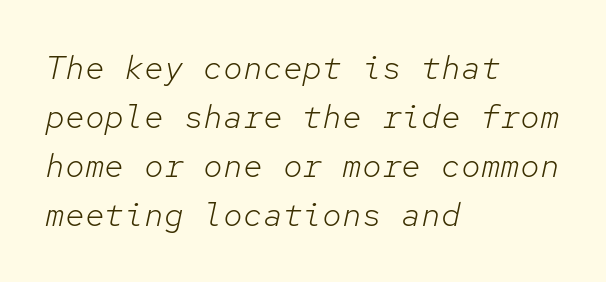
{"italic": "yes", "lean": "right", "slant_degrees": 12, "bold": "no", "weight": "light", "width": "normal", "stroke_contrast": "low", "x_height": "medium", "monospaced": "yes", "underline": "no", "align": "left", "line_spacing": "normal", "line_spacing_ratio": 1.48, "letter_spacing": "normal", "letter_spacing_em": 0.0, "glyph_px": 33}
